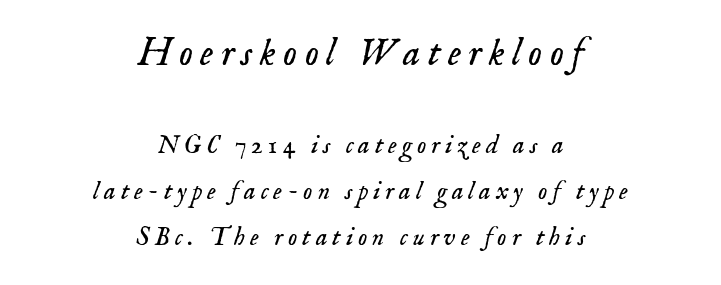
{"serif": "yes", "italic": "yes", "lean": "right", "slant_degrees": 18, "bold": "no", "weight": "light", "width": "normal", "stroke_contrast": "low", "x_height": "small", "monospaced": "no", "underline": "no", "align": "center", "line_spacing_ratio": 1.77, "larger_block": "first", "size_ratio": 1.5, "glyph_px": 39}
